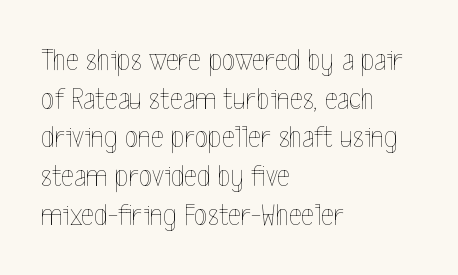
The image shows 31 px thin, condensed type, upright; set left-aligned, normal line spacing (1.25x), normal letter spacing, not underlined; a medium x-height.
